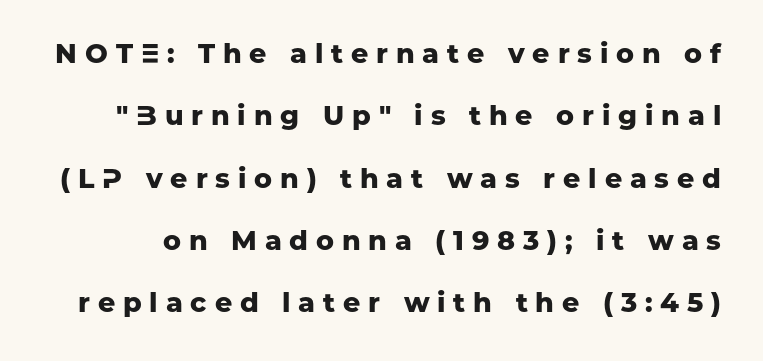
{"italic": "no", "bold": "yes", "underline": "no", "line_spacing": "loose", "line_spacing_ratio": 2.31, "letter_spacing": "wide", "letter_spacing_em": 0.29, "glyph_px": 27}
